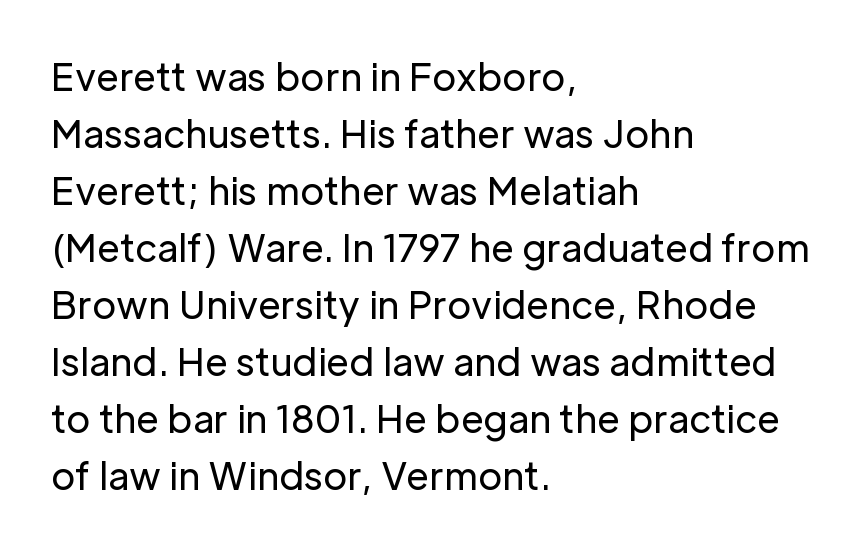
{"serif": "no", "italic": "no", "bold": "no", "weight": "regular", "width": "normal", "stroke_contrast": "low", "x_height": "medium", "monospaced": "no", "underline": "no", "align": "left", "line_spacing": "normal", "line_spacing_ratio": 1.54, "letter_spacing": "normal", "letter_spacing_em": 0.0, "glyph_px": 37}
